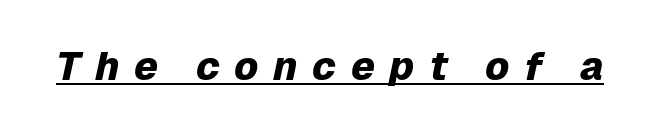
The characters look thick and weighty, a clear bold. Check the space under the baseline: a stroke is drawn there. The face used here has a pronounced slope to its letters. Is this a fixed-width face? No — the glyphs have proportional, varying widths. You could only call the tracking loose — the letters float apart.
